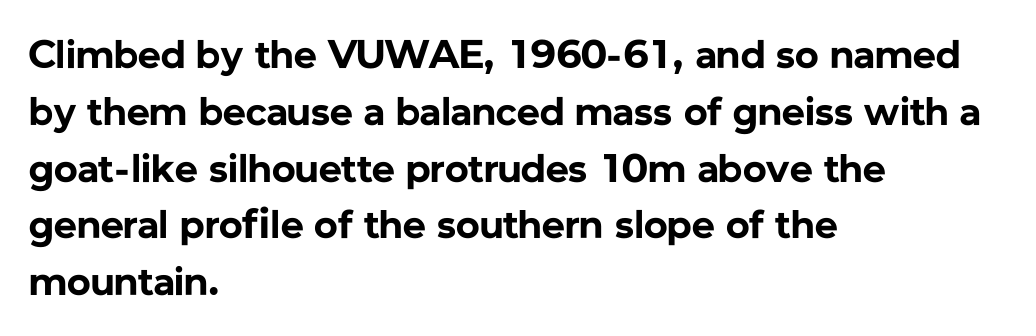
The image shows 40 px bold sans-serif type, upright; set left-aligned, normal line spacing (1.42x), normal letter spacing, not underlined; low stroke contrast and a medium x-height.
